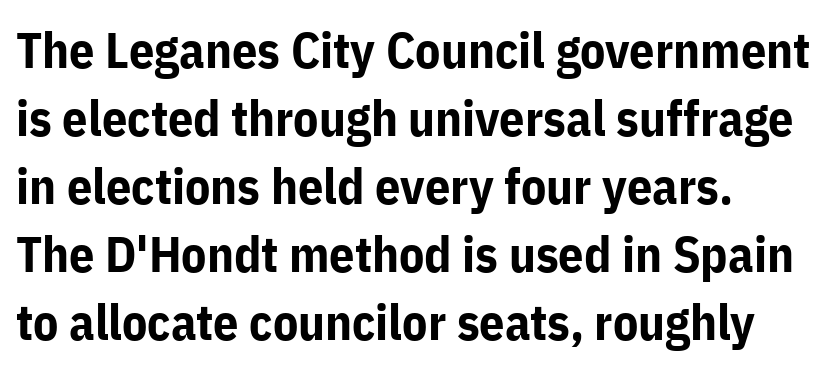
{"serif": "no", "italic": "no", "bold": "yes", "weight": "bold", "width": "normal", "stroke_contrast": "low", "x_height": "medium", "monospaced": "no", "underline": "no", "line_spacing": "normal", "line_spacing_ratio": 1.36, "letter_spacing": "normal", "letter_spacing_em": 0.0, "glyph_px": 50}
